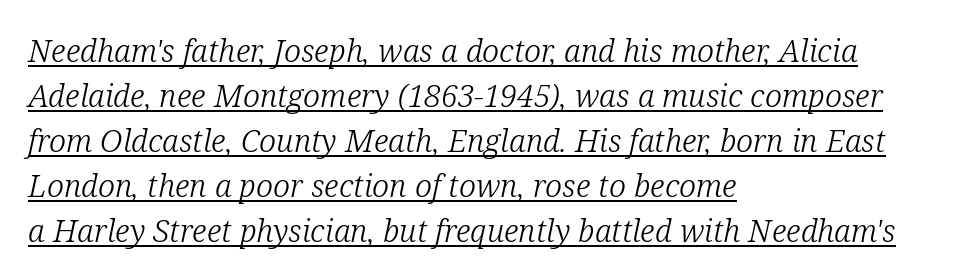
The image shows 31 px light serif type, italic (leaning right); set left-aligned, normal line spacing (1.45x), normal letter spacing, underlined; low stroke contrast and a medium x-height.
